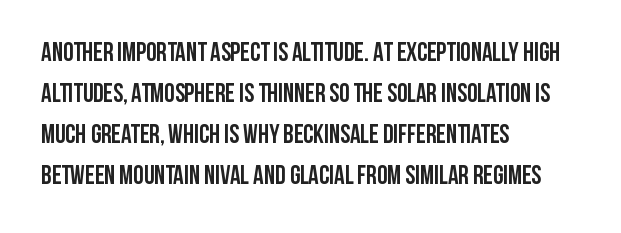
{"italic": "no", "bold": "yes", "underline": "no", "align": "left", "line_spacing": "normal", "line_spacing_ratio": 1.58, "letter_spacing": "normal", "letter_spacing_em": 0.0, "glyph_px": 26}
